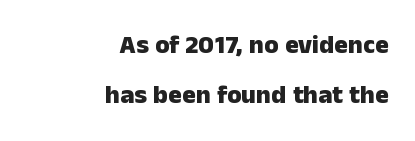
Caption: bold face, heavy strokes. Glance below the letters and you will spot only blank space. Summary of vertical rhythm: relaxed, with wide interline spacing. Standard letterfit; no display-style spreading of the glyphs. If you drew a ruler down the right edge, every line would touch it. Rendered with straight, roman letterforms.
